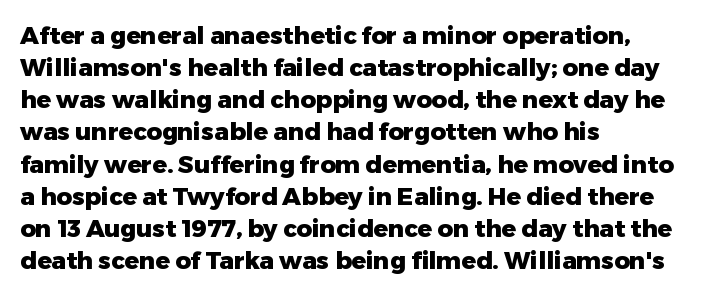
{"italic": "no", "bold": "yes", "underline": "no", "align": "left", "line_spacing": "normal", "line_spacing_ratio": 1.34, "letter_spacing": "normal", "letter_spacing_em": 0.0, "glyph_px": 24}
